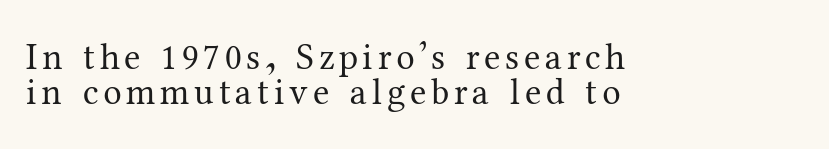
The image shows 37 px regular-weight serif type, upright; set left-aligned, tight line spacing (0.95x), not underlined; medium stroke contrast and a medium x-height.
